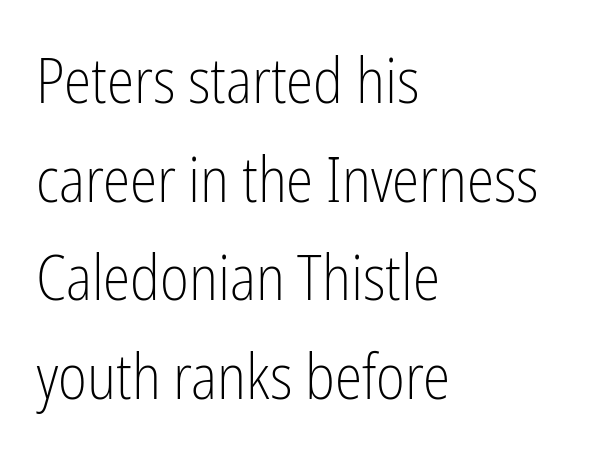
The image shows 62 px light, condensed sans-serif type, upright; set left-aligned, normal line spacing (1.59x), normal letter spacing, not underlined; low stroke contrast and a medium x-height.
